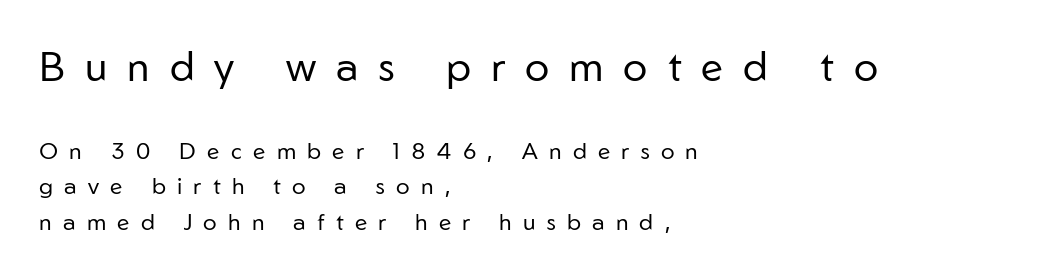
{"serif": "no", "italic": "no", "bold": "no", "weight": "regular", "width": "normal", "stroke_contrast": "low", "x_height": "medium", "monospaced": "no", "underline": "no", "align": "left", "line_spacing": "normal", "line_spacing_ratio": 1.54, "letter_spacing": "wide", "letter_spacing_em": 0.49, "larger_block": "first", "size_ratio": 1.78, "glyph_px": 41}
